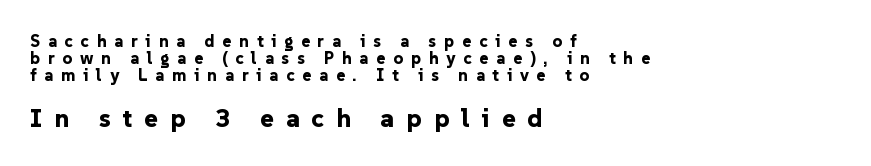
{"italic": "no", "bold": "yes", "underline": "no", "align": "left", "line_spacing": "tight", "line_spacing_ratio": 0.99, "letter_spacing": "wide", "letter_spacing_em": 0.46, "larger_block": "second", "size_ratio": 1.53, "glyph_px": 26}
